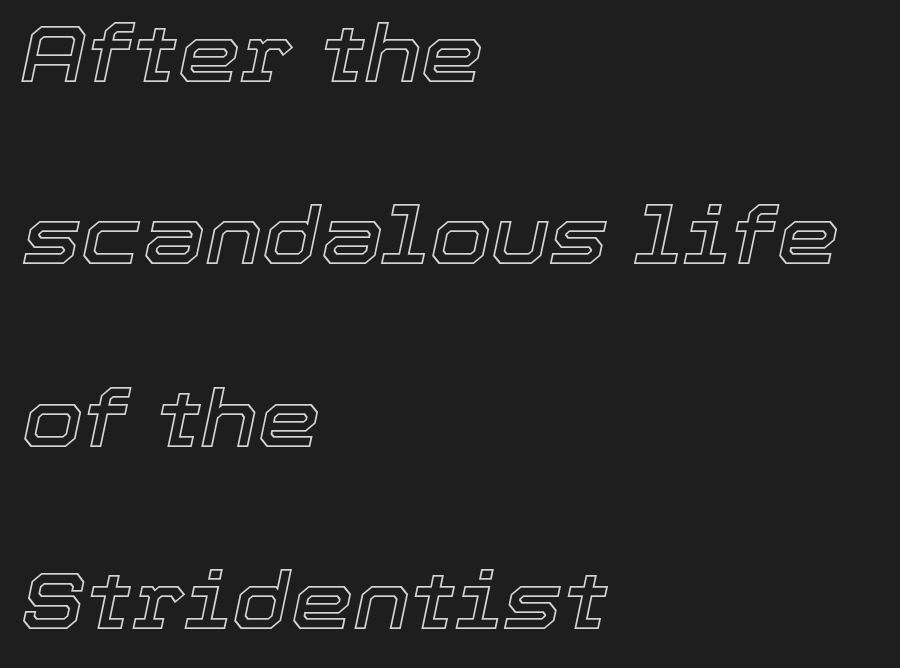
{"italic": "yes", "lean": "right", "slant_degrees": 12, "width": "normal", "x_height": "medium", "monospaced": "no", "underline": "no", "align": "left", "line_spacing": "loose", "line_spacing_ratio": 2.31, "letter_spacing": "normal", "letter_spacing_em": 0.0, "glyph_px": 79}
